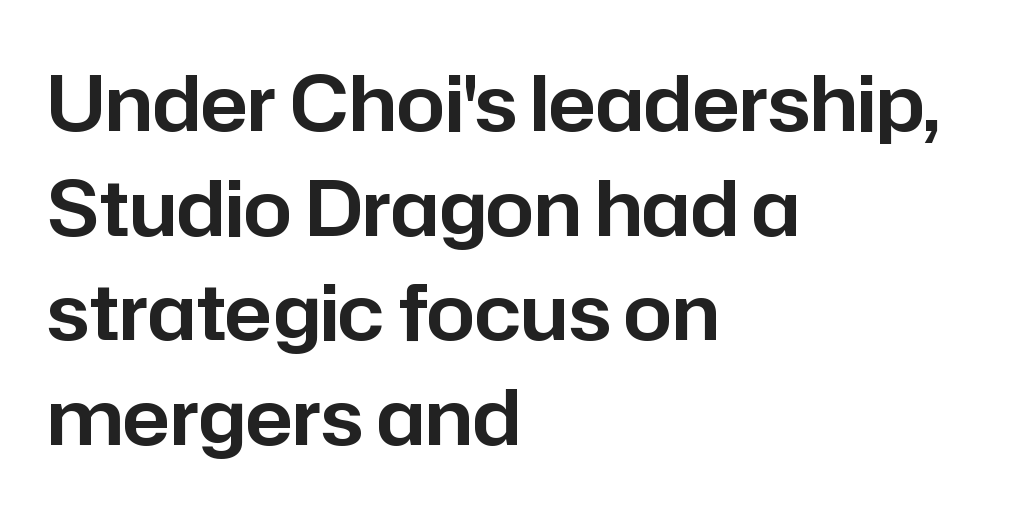
{"serif": "no", "italic": "no", "width": "normal", "stroke_contrast": "low", "x_height": "medium", "monospaced": "no", "underline": "no", "align": "left", "line_spacing": "normal", "line_spacing_ratio": 1.36, "letter_spacing": "normal", "letter_spacing_em": 0.0, "glyph_px": 77}
